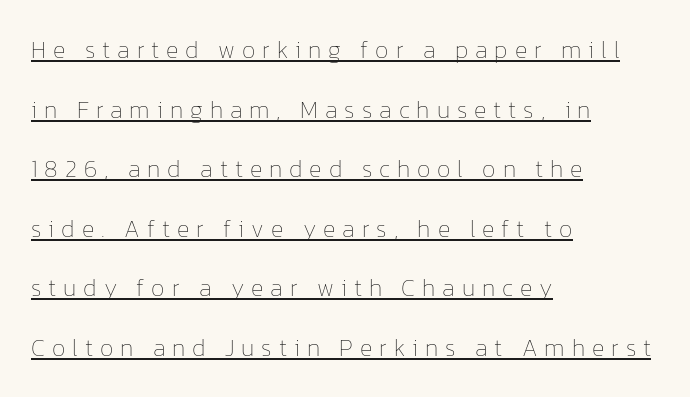
Q: Is the text bold? A: No.
Q: Is the text italic (slanted)? A: No, it is upright.
Q: Is the text underlined? A: Yes.
Q: How is the paragraph aligned? A: Left-aligned.
Q: Is the spacing between letters normal or unusually wide? A: Unusually wide.
Q: Is the spacing between lines tight, normal or loose? A: Loose.
